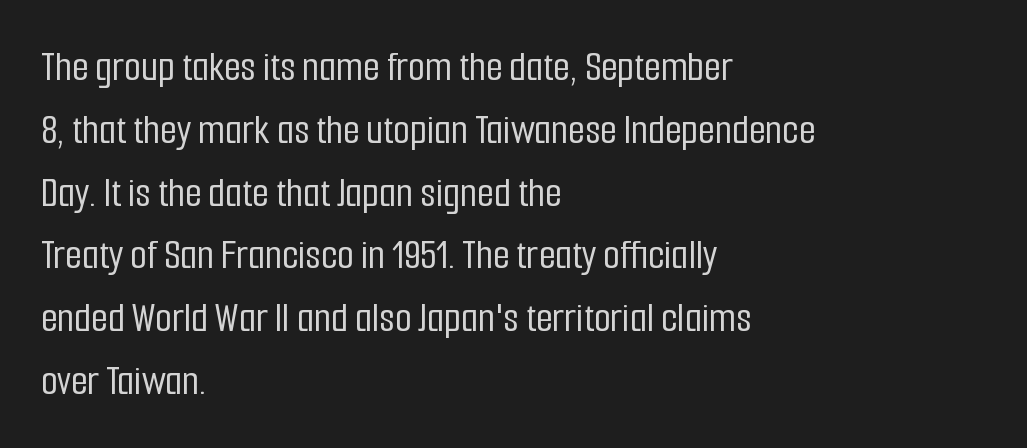
You could not count columns in this text — the font is proportionally spaced. The font's upright variant was chosen for this text. Each line starts at the same left margin while the right side varies. The type is set solid horizontally, with unmodified tracking. Each row of text sits above clean, open space.
